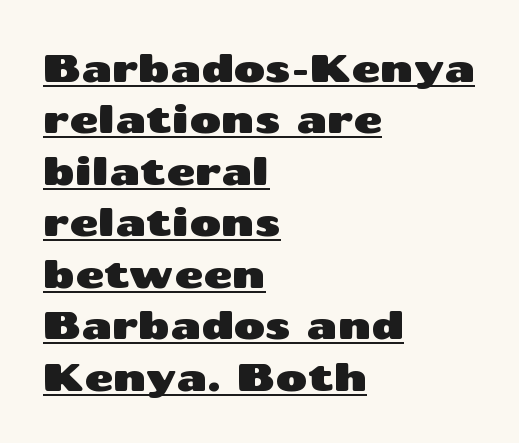
Q: Is the text italic (slanted)? A: No, it is upright.
Q: Is the typeface a serif or a sans-serif typeface? A: Sans-serif.
Q: Is the text underlined? A: Yes.
Q: How is the paragraph aligned? A: Left-aligned.
Q: Is the spacing between letters normal or unusually wide? A: Normal.
Q: Is the spacing between lines tight, normal or loose? A: Normal.
Q: Width (condensed, normal, or wide)? A: Wide.
Q: Stroke contrast? A: Medium.
Q: x-height? A: Medium.
Q: Monospaced? A: No.
